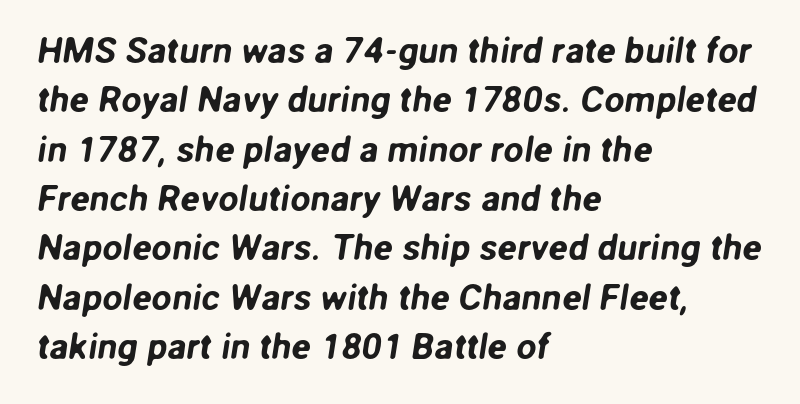
The image shows 36 px sans-serif type; set left-aligned, normal line spacing (1.37x), normal letter spacing, not underlined; low stroke contrast and a medium x-height.
